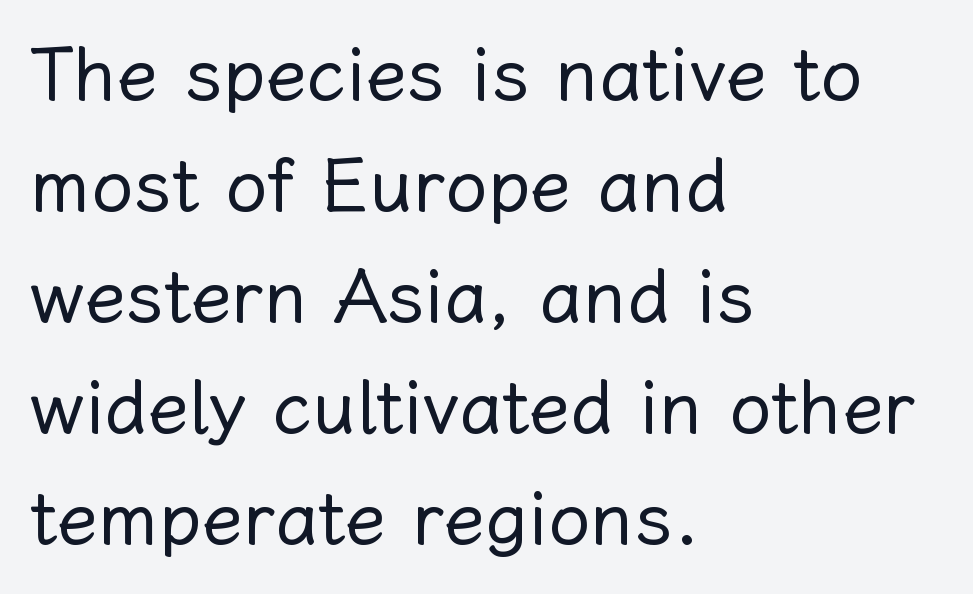
You could not count columns in this text — the font is proportionally spaced. Notice how the passage keeps a crisp vertical edge on the left only. When letters stand straight like this, we call the style roman or upright. Stroke mass is kept to a normal reading level or below. There is no visible air inserted between adjacent glyphs. Decoration check: the copy has no underline.
